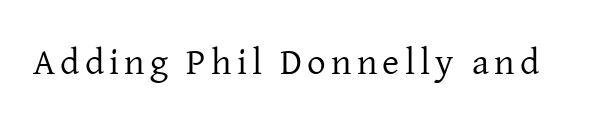
The image shows 37 px regular-weight serif type, upright; set not underlined; low stroke contrast and a medium x-height.
